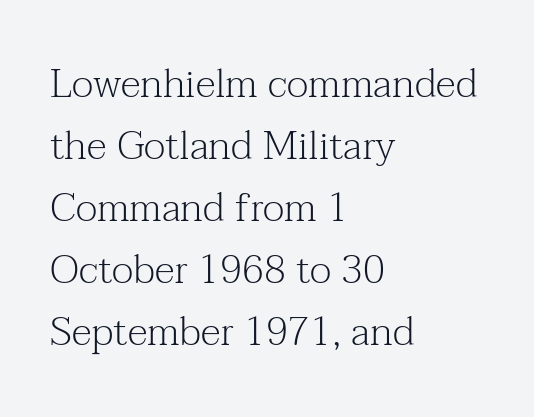
{"serif": "yes", "italic": "no", "bold": "no", "weight": "light", "width": "normal", "stroke_contrast": "medium", "x_height": "medium", "monospaced": "no", "underline": "no", "align": "left", "line_spacing": "normal", "line_spacing_ratio": 1.55, "letter_spacing": "normal", "letter_spacing_em": 0.0, "glyph_px": 40}
